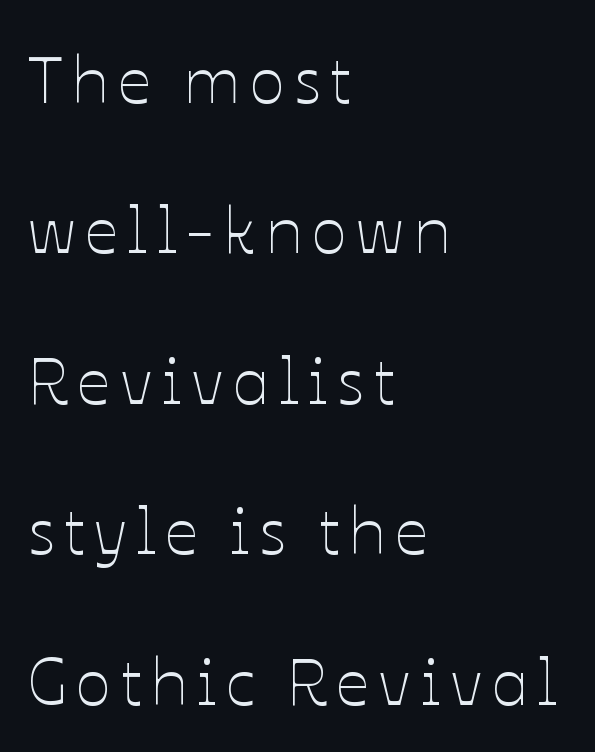
Q: Is the text bold? A: No.
Q: Is the text italic (slanted)? A: No, it is upright.
Q: Is the text underlined? A: No.
Q: How is the paragraph aligned? A: Left-aligned.
Q: Is the spacing between lines tight, normal or loose? A: Loose.
Q: Width (condensed, normal, or wide)? A: Normal.
Q: Stroke contrast? A: Low.
Q: x-height? A: Medium.
Q: Monospaced? A: No.
